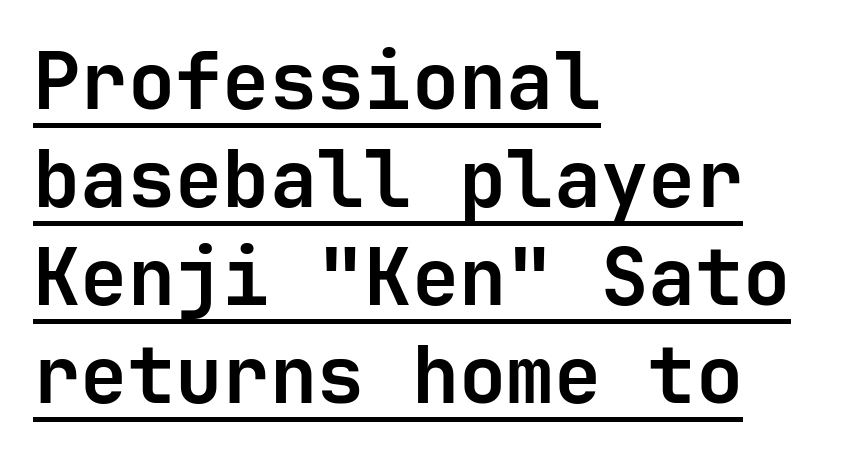
{"serif": "no", "italic": "no", "bold": "yes", "weight": "semibold", "width": "normal", "stroke_contrast": "low", "x_height": "medium", "underline": "yes", "align": "left", "line_spacing_ratio": 1.24, "letter_spacing": "normal", "letter_spacing_em": 0.0, "glyph_px": 79}
